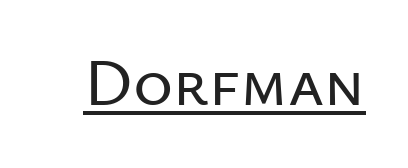
The image shows 68 px sans-serif type, upright; set normal letter spacing, underlined; low stroke contrast and a medium x-height.
